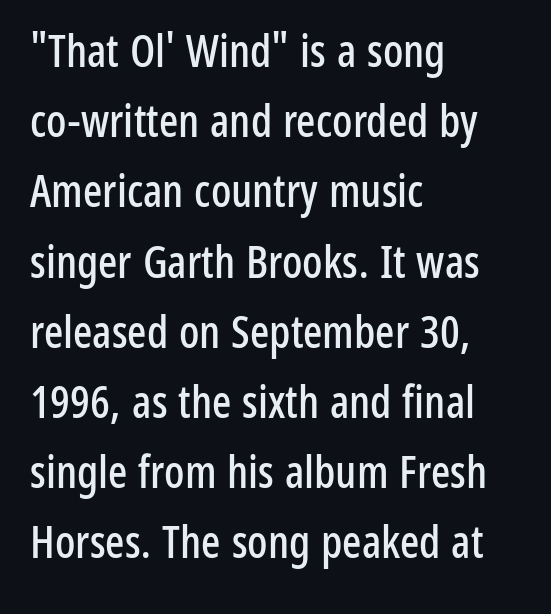
The image shows 45 px condensed sans-serif type, upright; set left-aligned, normal line spacing (1.56x), normal letter spacing, not underlined; low stroke contrast and a medium x-height.
